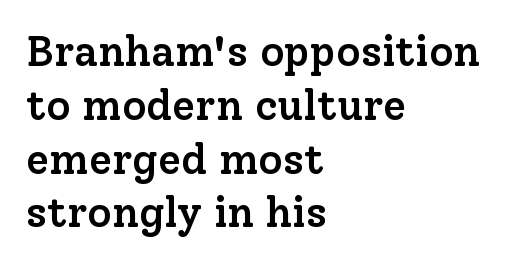
{"serif": "yes", "italic": "no", "bold": "semi", "weight": "semibold", "width": "normal", "stroke_contrast": "low", "x_height": "medium", "monospaced": "no", "underline": "no", "align": "left", "line_spacing": "normal", "line_spacing_ratio": 1.28, "letter_spacing": "normal", "letter_spacing_em": 0.0, "glyph_px": 42}
